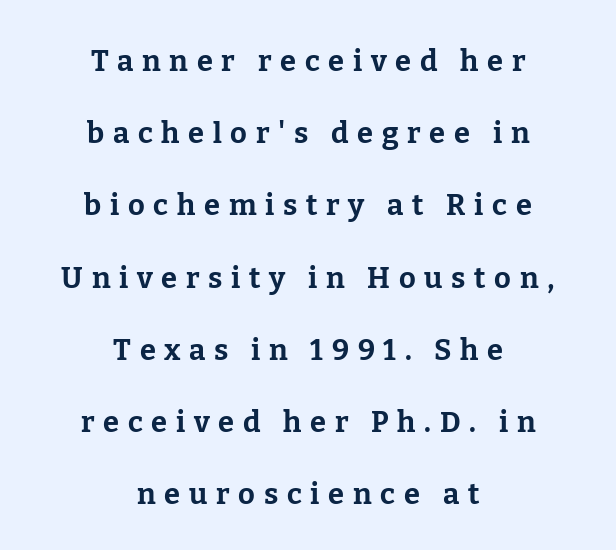
{"serif": "yes", "italic": "no", "bold": "yes", "weight": "bold", "width": "normal", "stroke_contrast": "low", "x_height": "medium", "monospaced": "no", "underline": "no", "align": "center", "line_spacing": "loose", "line_spacing_ratio": 2.49, "letter_spacing": "wide", "letter_spacing_em": 0.3, "glyph_px": 29}
